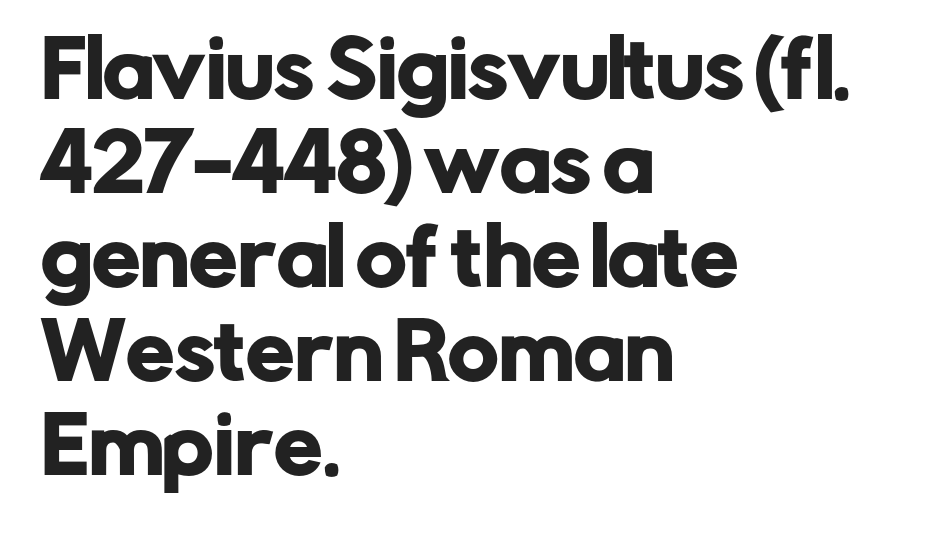
Here the designer chose a conventional face with non-uniform glyph widths. Italic: no, the glyphs are upright roman. Casual observation: everything's shoved over to the left. Anything drawn beneath the words? Only blank space. What stands out about the letter spacing? Nothing — it is the standard amount.
